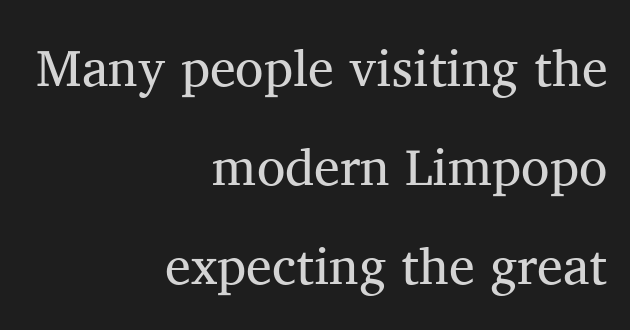
The image shows 52 px regular-weight serif type, upright; set right-aligned, loose line spacing (1.9x), normal letter spacing, not underlined; medium stroke contrast and a medium x-height.
